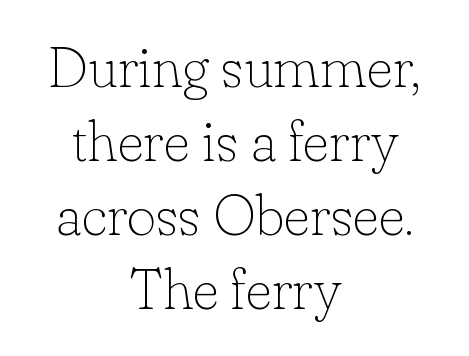
Q: Is the text bold? A: No.
Q: Is the text italic (slanted)? A: No, it is upright.
Q: Is the typeface a serif or a sans-serif typeface? A: Serif.
Q: Is the text underlined? A: No.
Q: How is the paragraph aligned? A: Centered.
Q: Is the spacing between letters normal or unusually wide? A: Normal.
Q: Is the spacing between lines tight, normal or loose? A: Normal.
Q: Width (condensed, normal, or wide)? A: Normal.
Q: Stroke contrast? A: Low.
Q: x-height? A: Small.
Q: Monospaced? A: No.
